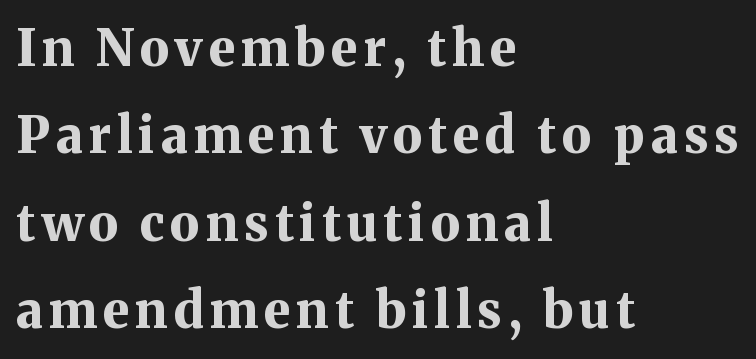
{"serif": "yes", "italic": "no", "bold": "yes", "weight": "bold", "width": "normal", "stroke_contrast": "medium", "x_height": "medium", "monospaced": "no", "underline": "no", "align": "left", "line_spacing_ratio": 1.75, "glyph_px": 50}
